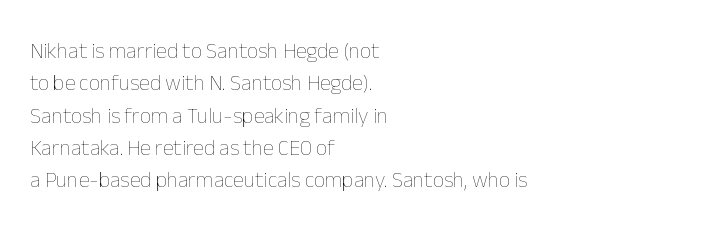
Q: Is the text bold? A: No.
Q: Is the text italic (slanted)? A: No, it is upright.
Q: Is the text underlined? A: No.
Q: How is the paragraph aligned? A: Left-aligned.
Q: Is the spacing between letters normal or unusually wide? A: Normal.
Q: Is the spacing between lines tight, normal or loose? A: Normal.
